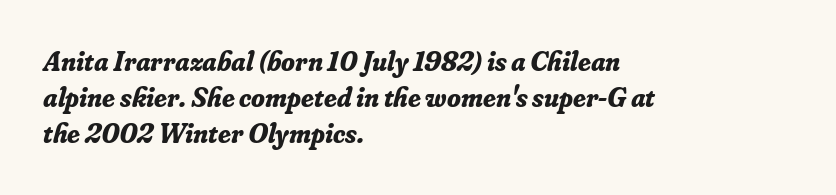
The image shows 28 px bold serif type, italic (leaning right); set left-aligned, normal line spacing (1.29x), normal letter spacing, not underlined; low stroke contrast and a small x-height.
